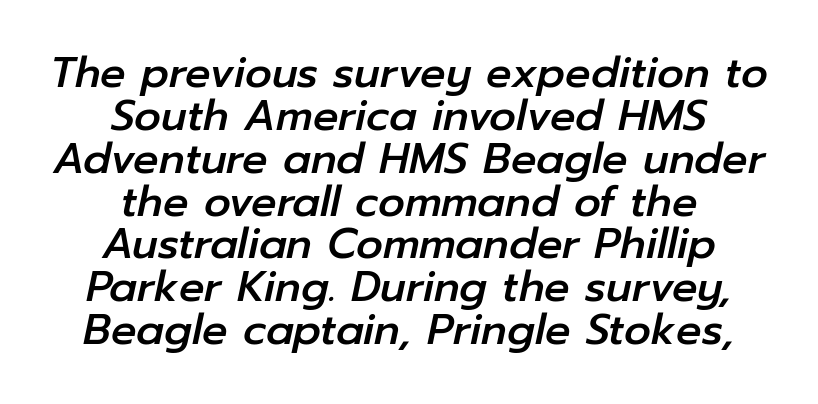
The image shows 42 px text type, italic (leaning right); set centered, tight line spacing (1.02x), normal letter spacing, not underlined; low stroke contrast and a medium x-height.
